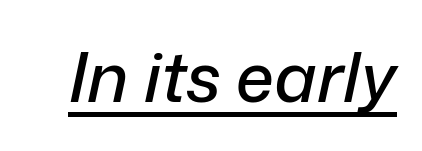
Q: Is the text italic (slanted)? A: Yes, it leans right by about 12 degrees.
Q: Is the text underlined? A: Yes.
Q: Is the spacing between letters normal or unusually wide? A: Normal.
Q: Width (condensed, normal, or wide)? A: Normal.
Q: Stroke contrast? A: Low.
Q: x-height? A: Medium.
Q: Monospaced? A: No.
